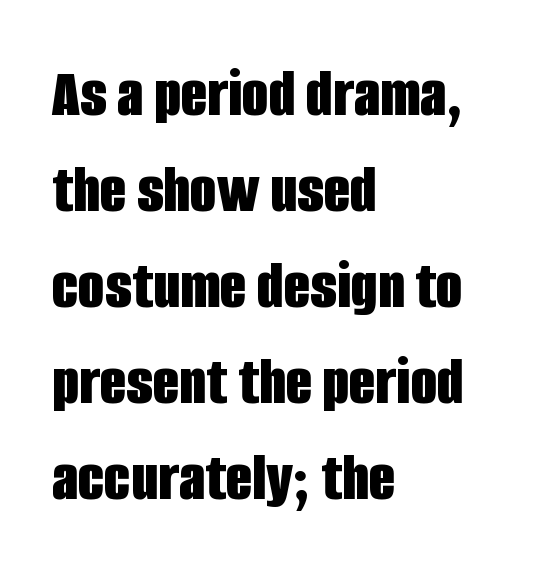
Check the space under the baseline: it is left empty. One-word summary of the alignment: left. These lines are rendered in a variable-pitch font. The typography opts for an upright posture over an oblique one.
